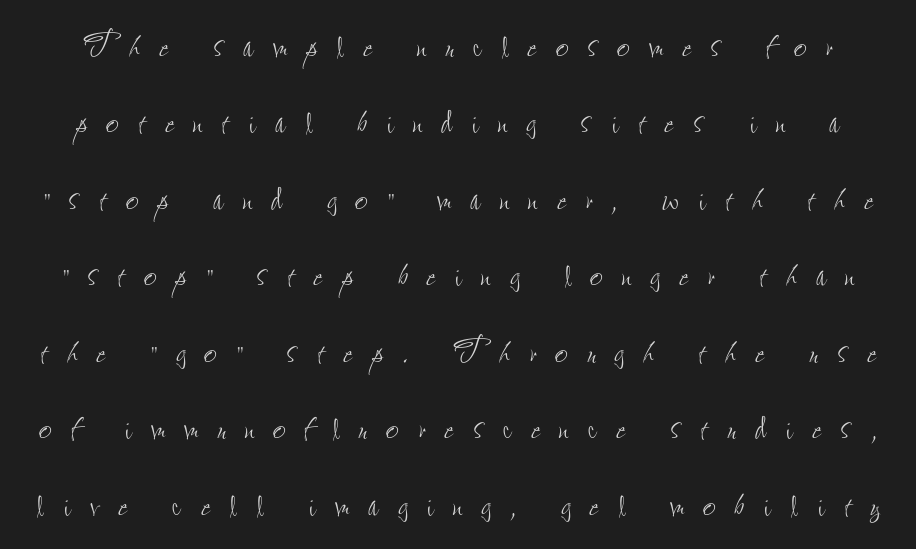
The tracking reads as deliberately expanded to a designer's eye. These lines are rendered in a variable-pitch font. Weight: regular or lighter. This block has exactly the height ordinary leading produces. Honestly, there is no underline to notice here at all.
